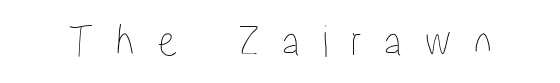
{"italic": "no", "width": "condensed", "stroke_contrast": "low", "x_height": "medium", "monospaced": "no", "underline": "no", "letter_spacing": "wide", "letter_spacing_em": 0.48, "glyph_px": 46}
